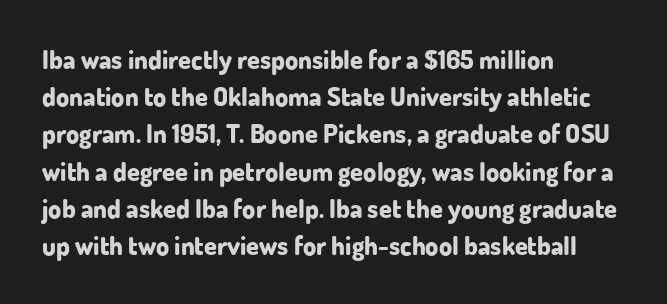
The image shows 26 px bold type, upright; set left-aligned, normal line spacing (1.43x), normal letter spacing, not underlined.
